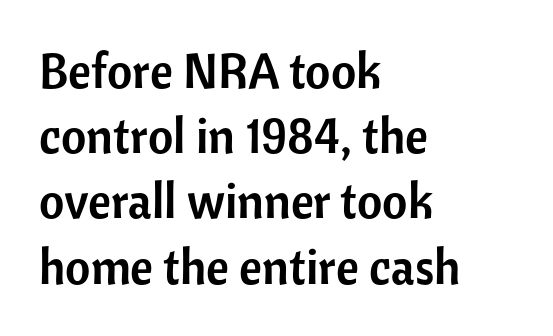
The lines are quadded left. Just letters on the line, the space beneath them empty. The characters display no serif detailing; their extremities are plain. Ordinary non-slanted type is in use.
